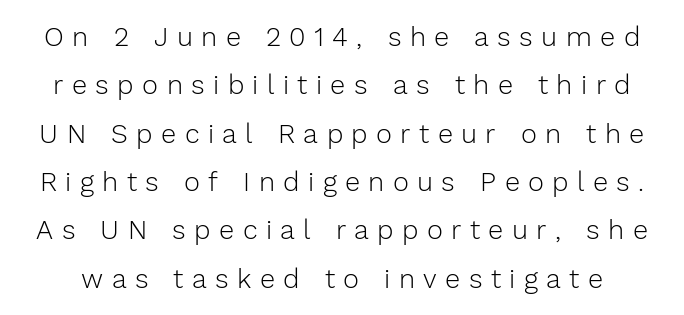
Q: Is the text bold? A: No.
Q: Is the text italic (slanted)? A: No, it is upright.
Q: Is the text underlined? A: No.
Q: Is the spacing between letters normal or unusually wide? A: Unusually wide.
